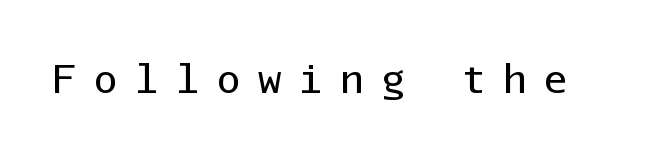
The image shows 39 px regular-weight sans-serif type, upright, monospaced; set unusually wide letter spacing (+0.45 em), not underlined; low stroke contrast and a medium x-height.
